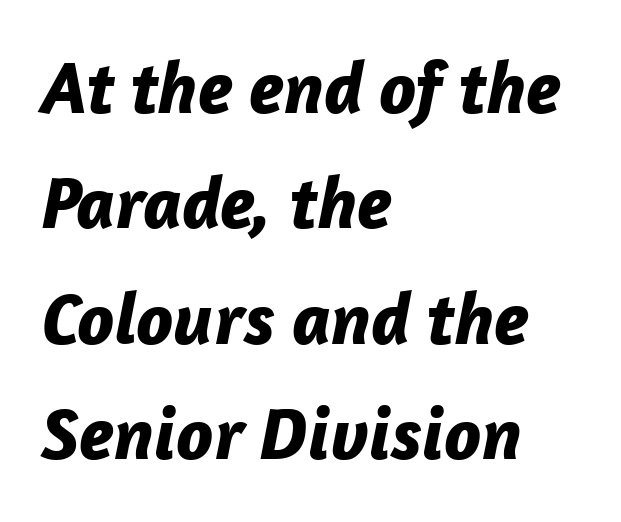
{"italic": "yes", "lean": "right", "slant_degrees": 12, "bold": "yes", "weight": "bold", "width": "normal", "stroke_contrast": "low", "x_height": "medium", "monospaced": "no", "underline": "no", "align": "left", "line_spacing": "normal", "line_spacing_ratio": 1.56, "letter_spacing": "normal", "letter_spacing_em": 0.0, "glyph_px": 74}
